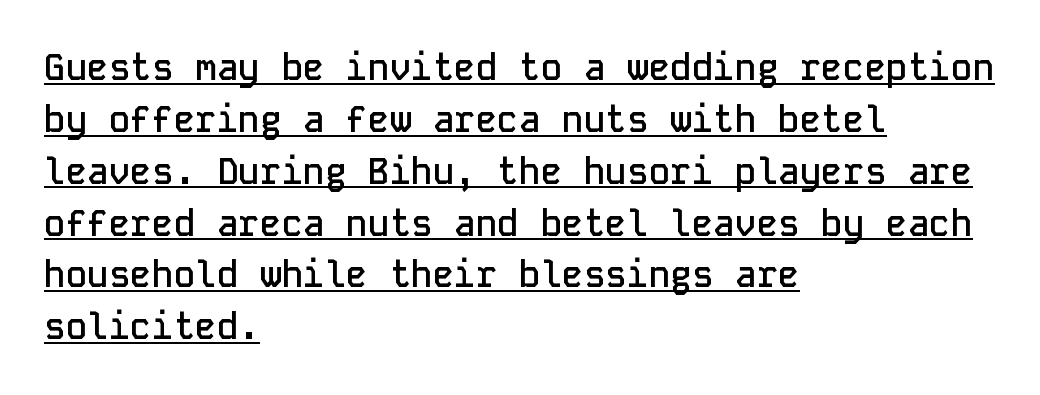
{"serif": "no", "italic": "no", "bold": "semi", "weight": "semibold", "width": "normal", "stroke_contrast": "low", "x_height": "medium", "monospaced": "yes", "underline": "yes", "align": "left", "line_spacing": "normal", "line_spacing_ratio": 1.44, "letter_spacing": "normal", "letter_spacing_em": 0.0, "glyph_px": 36}
